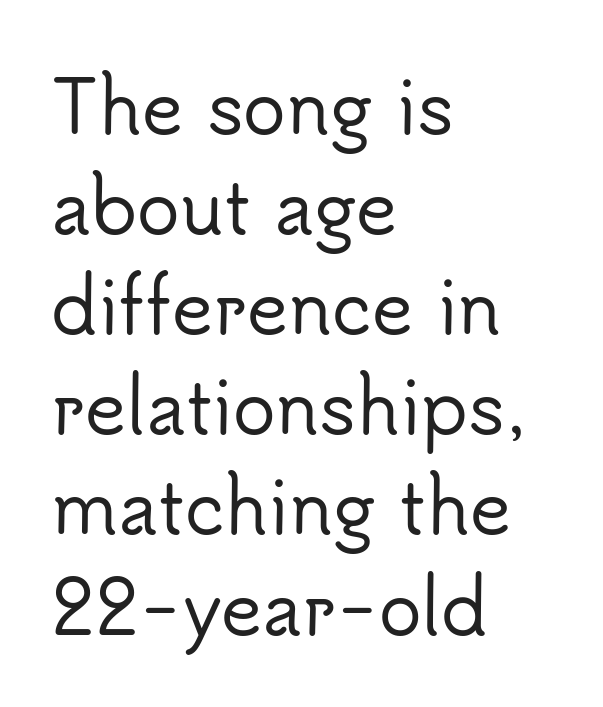
{"serif": "no", "italic": "no", "width": "normal", "stroke_contrast": "low", "x_height": "small", "monospaced": "no", "underline": "no", "align": "left", "line_spacing": "normal", "line_spacing_ratio": 1.41, "letter_spacing": "normal", "letter_spacing_em": 0.0, "glyph_px": 71}
